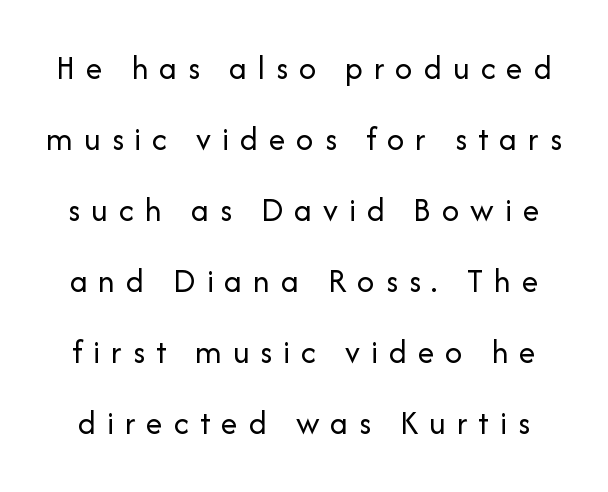
{"serif": "no", "italic": "no", "bold": "no", "weight": "regular", "width": "normal", "stroke_contrast": "low", "x_height": "medium", "monospaced": "no", "underline": "no", "line_spacing": "loose", "line_spacing_ratio": 2.09, "letter_spacing": "wide", "letter_spacing_em": 0.32, "glyph_px": 34}
